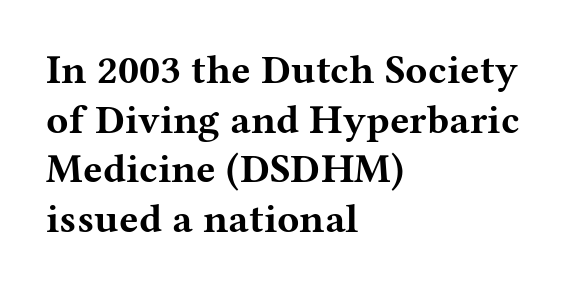
Q: Is the text bold? A: Yes.
Q: Is the text italic (slanted)? A: No, it is upright.
Q: Is the typeface a serif or a sans-serif typeface? A: Serif.
Q: Is the text underlined? A: No.
Q: How is the paragraph aligned? A: Left-aligned.
Q: Is the spacing between letters normal or unusually wide? A: Normal.
Q: Width (condensed, normal, or wide)? A: Wide.
Q: Stroke contrast? A: Medium.
Q: x-height? A: Medium.
Q: Monospaced? A: No.
